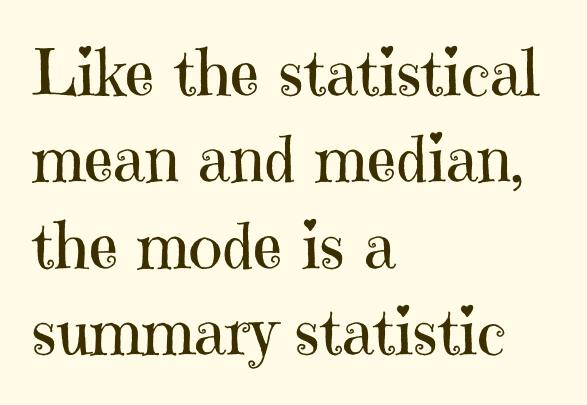
Short note: letters normally spaced. This rendering employs a face with finishing strokes, i.e., a serif. The passage is arranged the way most books set body copy — flush left. Notice how descenders clear the ascenders below comfortably — that's standard leading.
